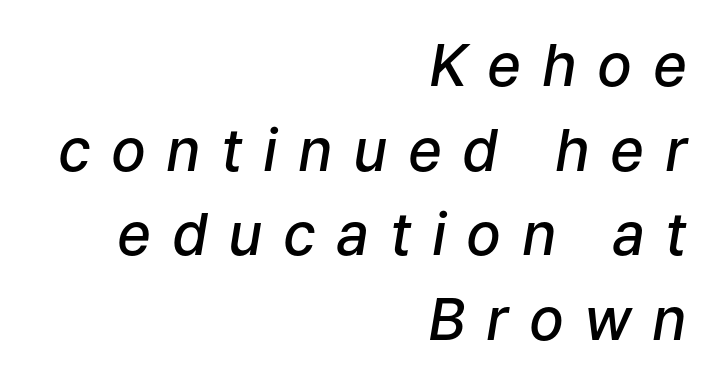
Each word looks stretched out because of the extra space between its letters. The gap between lines stays unmarked. Yep, that's italic — everything's leaning. Slightly chunky letters — semibold, I'd say, not full bold.
